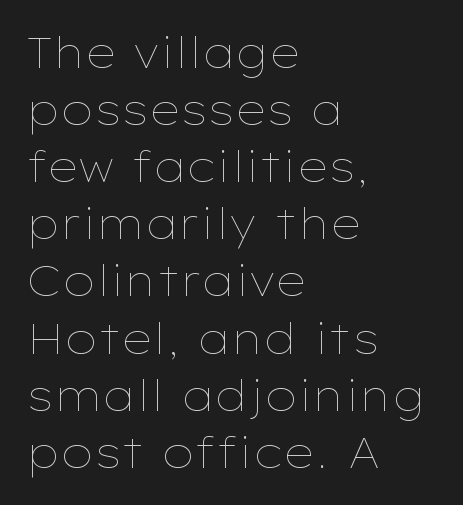
Q: Is the text bold? A: No.
Q: Is the text italic (slanted)? A: No, it is upright.
Q: Is the text underlined? A: No.
Q: How is the paragraph aligned? A: Left-aligned.
Q: Is the spacing between letters normal or unusually wide? A: Normal.
Q: Is the spacing between lines tight, normal or loose? A: Normal.
Q: Width (condensed, normal, or wide)? A: Wide.
Q: Stroke contrast? A: Low.
Q: x-height? A: Medium.
Q: Monospaced? A: No.
